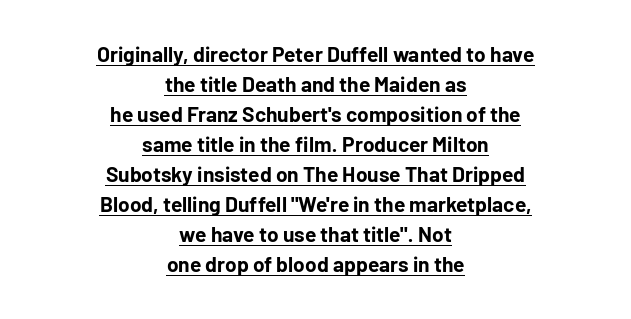
The image shows 21 px bold type, upright; set centered, normal line spacing (1.43x), normal letter spacing, underlined.
